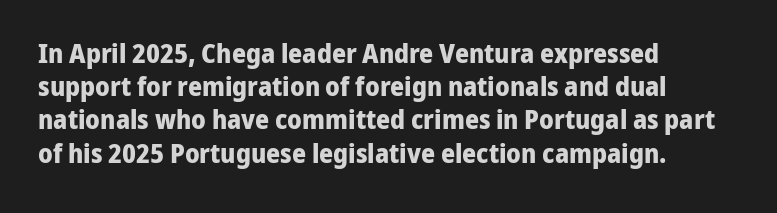
The image shows 27 px bold type, upright; set left-aligned, line spacing 1.23x, normal letter spacing, not underlined.
